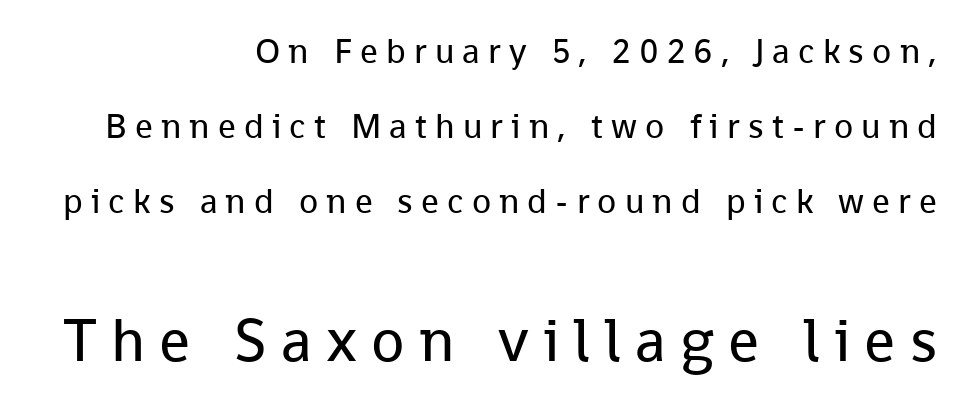
The image shows 61 px regular-weight sans-serif type, upright; set right-aligned, loose line spacing (2.14x), unusually wide letter spacing (+0.23 em), not underlined; the second (bottom) block is 1.74x larger; low stroke contrast and a medium x-height.
